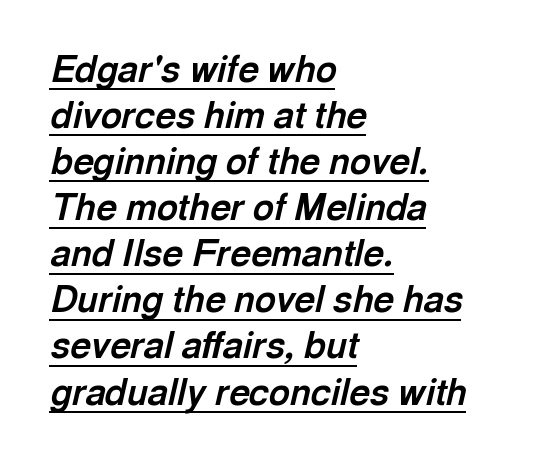
{"italic": "yes", "lean": "right", "slant_degrees": 13, "bold": "yes", "weight": "bold", "width": "normal", "x_height": "medium", "monospaced": "no", "underline": "yes", "align": "left", "line_spacing": "normal", "line_spacing_ratio": 1.28, "letter_spacing": "normal", "letter_spacing_em": 0.0, "glyph_px": 36}
